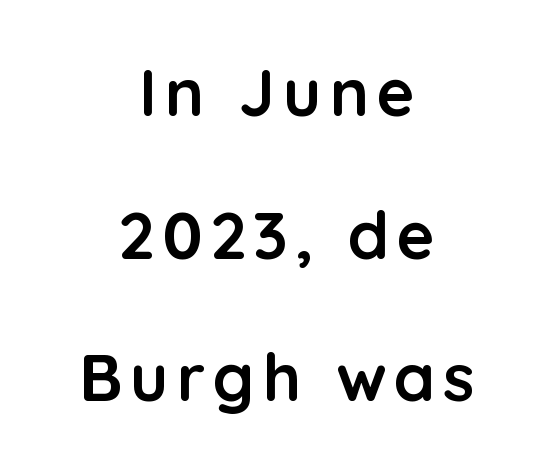
Does the copy run flush right? No — it is centered line by line. You can tell it's not italic because the verticals are truly vertical. What weight is shown? A full bold with thick strokes. Descenders hang freely into open space. Quick note: interline space is abundant.
